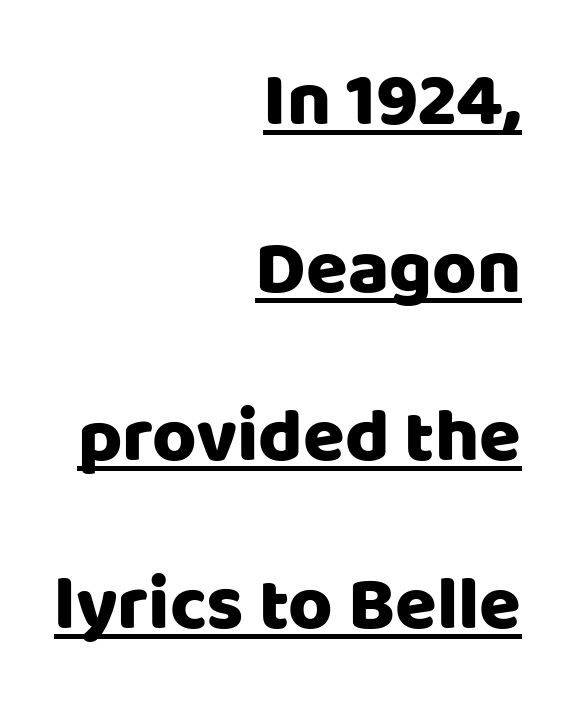
The image shows 76 px sans-serif type, upright; set right-aligned, loose line spacing (2.21x), normal letter spacing, underlined; low stroke contrast and a large x-height.
